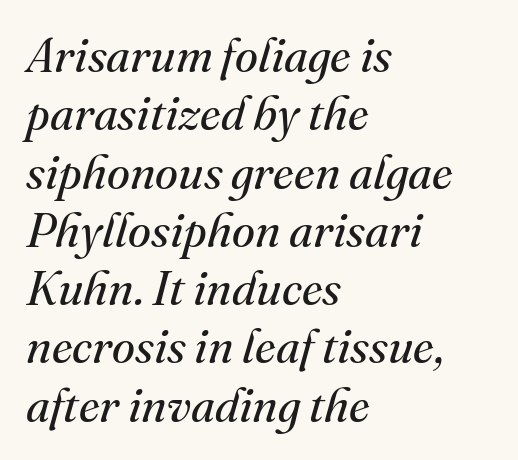
{"serif": "yes", "italic": "yes", "lean": "right", "slant_degrees": 16, "bold": "no", "weight": "regular", "width": "normal", "stroke_contrast": "medium", "x_height": "small", "monospaced": "no", "underline": "no", "align": "left", "line_spacing_ratio": 1.24, "letter_spacing": "normal", "letter_spacing_em": 0.0, "glyph_px": 47}
